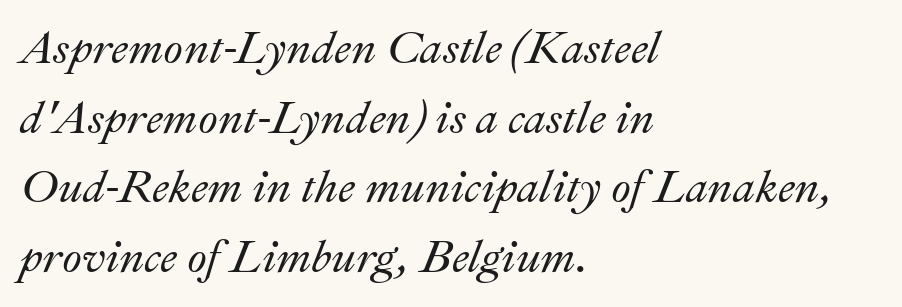
{"italic": "yes", "lean": "right", "slant_degrees": 22, "width": "normal", "stroke_contrast": "medium", "x_height": "small", "monospaced": "no", "underline": "no", "align": "left", "line_spacing": "normal", "line_spacing_ratio": 1.55, "letter_spacing": "normal", "letter_spacing_em": 0.0, "glyph_px": 45}
